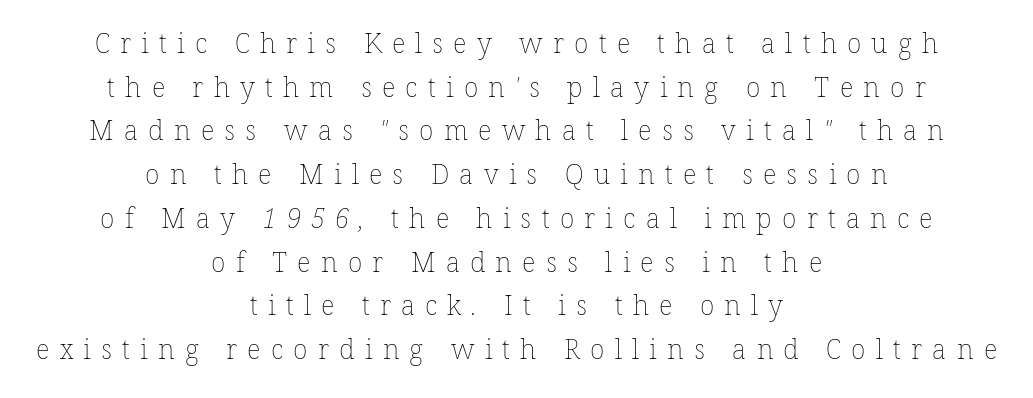
{"bold": "no", "underline": "no", "align": "center", "line_spacing": "normal", "line_spacing_ratio": 1.62, "letter_spacing": "wide", "letter_spacing_em": 0.38, "glyph_px": 27}
